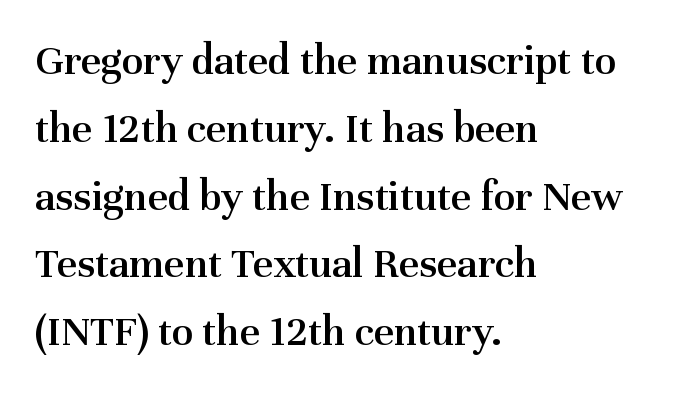
{"serif": "yes", "italic": "no", "bold": "semi", "weight": "semibold", "width": "normal", "stroke_contrast": "medium", "x_height": "medium", "monospaced": "no", "underline": "no", "align": "left", "line_spacing": "normal", "line_spacing_ratio": 1.54, "letter_spacing": "normal", "letter_spacing_em": 0.0, "glyph_px": 44}
